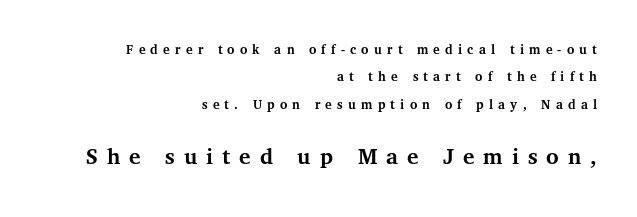
Q: Is the text bold? A: Yes.
Q: Is the text italic (slanted)? A: No, it is upright.
Q: Is the text underlined? A: No.
Q: How is the paragraph aligned? A: Right-aligned.
Q: Is the spacing between letters normal or unusually wide? A: Unusually wide.
Q: Is the spacing between lines tight, normal or loose? A: Loose.
Q: Which block of text is set in a larger size, the first (top) or the second (bottom)? A: The second (bottom) one.
